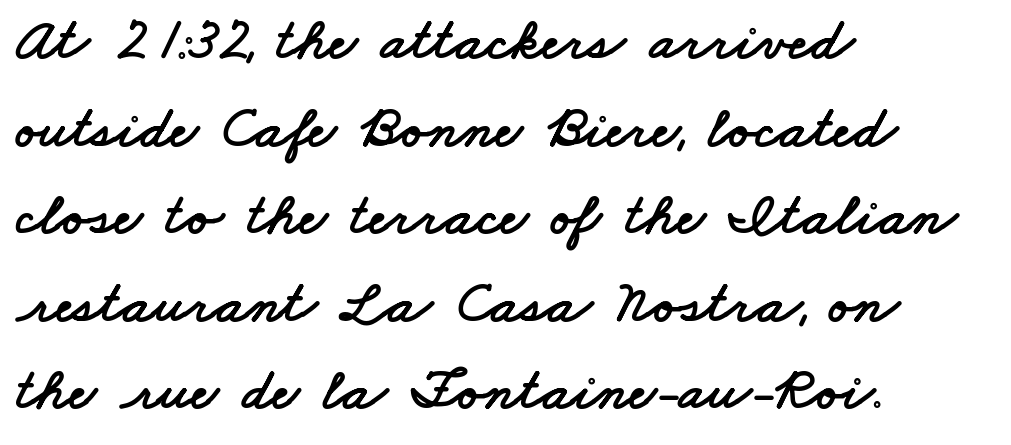
The image shows 60 px wide sans-serif type; set left-aligned, normal line spacing (1.46x), normal letter spacing, not underlined; low stroke contrast and a small x-height.
